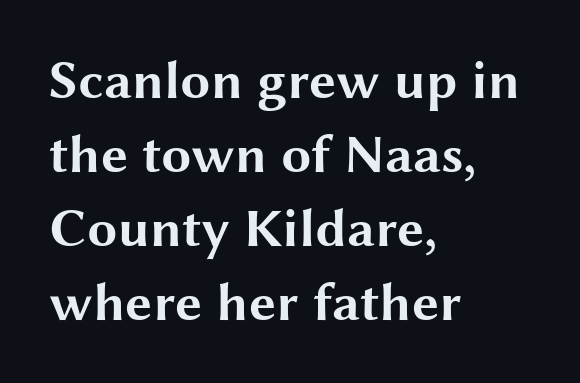
{"serif": "no", "italic": "no", "bold": "yes", "weight": "bold", "width": "wide", "stroke_contrast": "medium", "x_height": "medium", "monospaced": "no", "underline": "no", "align": "left", "line_spacing": "normal", "line_spacing_ratio": 1.37, "letter_spacing": "normal", "letter_spacing_em": 0.0, "glyph_px": 54}
